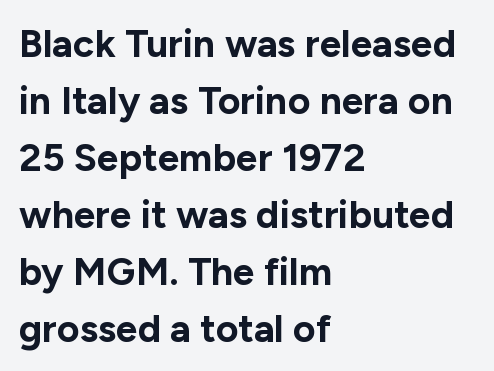
The image shows 39 px bold sans-serif type, upright; set left-aligned, normal line spacing (1.46x), normal letter spacing, not underlined; low stroke contrast and a medium x-height.
